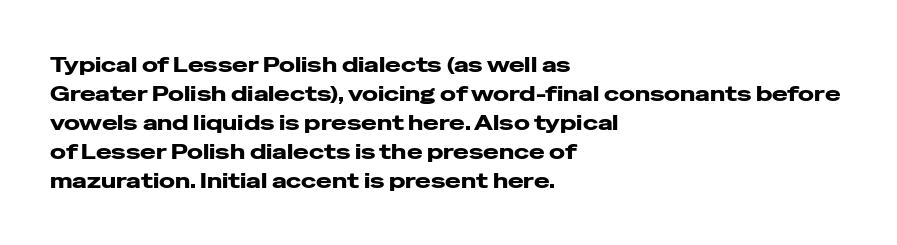
The lines are quadded left. These lines keep a tight, regular rhythm from letter to letter. The gap between lines stays unmarked. It's the straight-up-and-down kind of type. The rendering uses a moderate line-height, typical for paragraphs. Pretty heavy lettering here — definitely bold.
